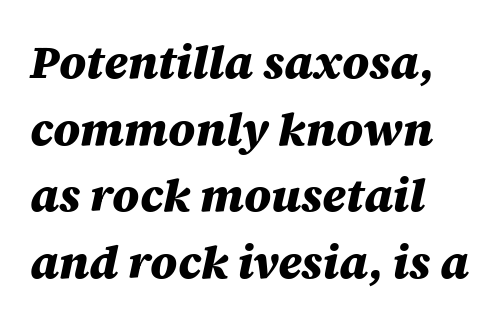
The image shows 46 px heavy type, italic (leaning right); set left-aligned, normal line spacing (1.45x), normal letter spacing, not underlined; medium stroke contrast and a large x-height.
